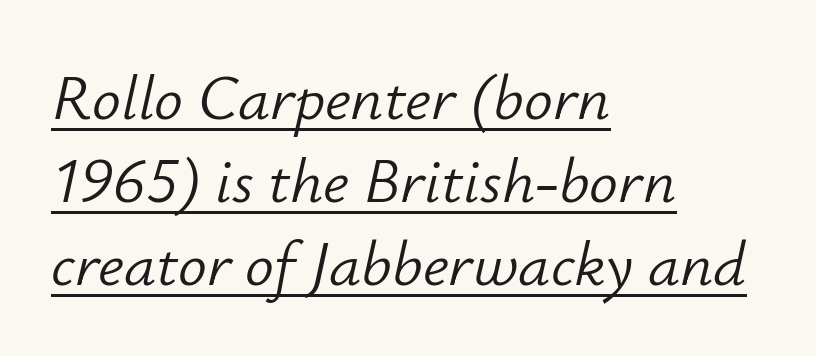
{"italic": "yes", "lean": "right", "slant_degrees": 12, "bold": "no", "weight": "light", "width": "normal", "stroke_contrast": "low", "x_height": "small", "monospaced": "no", "underline": "yes", "align": "left", "line_spacing": "normal", "line_spacing_ratio": 1.3, "letter_spacing": "normal", "letter_spacing_em": 0.0, "glyph_px": 64}
